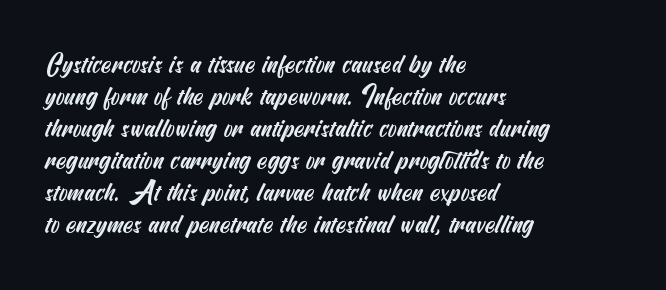
The rendering anchors every line to the left-hand side. Nothing unusual about the tracking: characters are spaced as the font intends. The string is rendered with underlining switched off.
